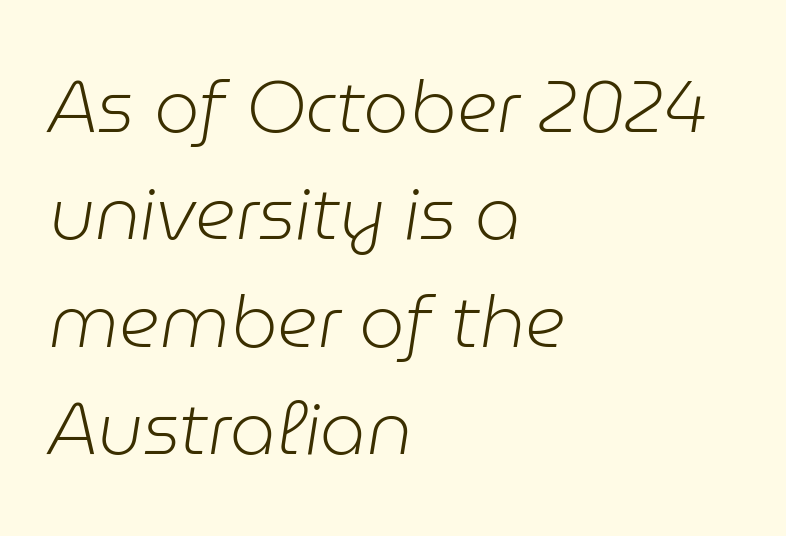
{"italic": "yes", "lean": "right", "slant_degrees": 9, "bold": "no", "weight": "light", "width": "normal", "stroke_contrast": "low", "x_height": "medium", "monospaced": "no", "underline": "no", "align": "left", "line_spacing": "normal", "line_spacing_ratio": 1.49, "letter_spacing": "normal", "letter_spacing_em": 0.0, "glyph_px": 72}
